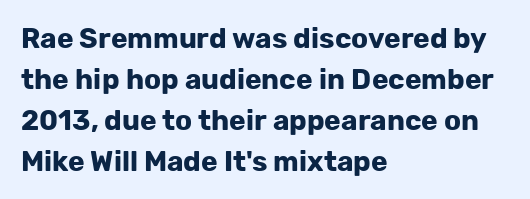
Q: Is the text bold? A: Yes.
Q: Is the text italic (slanted)? A: No, it is upright.
Q: Is the typeface a serif or a sans-serif typeface? A: Sans-serif.
Q: Is the text underlined? A: No.
Q: How is the paragraph aligned? A: Left-aligned.
Q: Is the spacing between letters normal or unusually wide? A: Normal.
Q: Is the spacing between lines tight, normal or loose? A: Normal.
Q: Width (condensed, normal, or wide)? A: Normal.
Q: Stroke contrast? A: Low.
Q: x-height? A: Medium.
Q: Monospaced? A: No.
